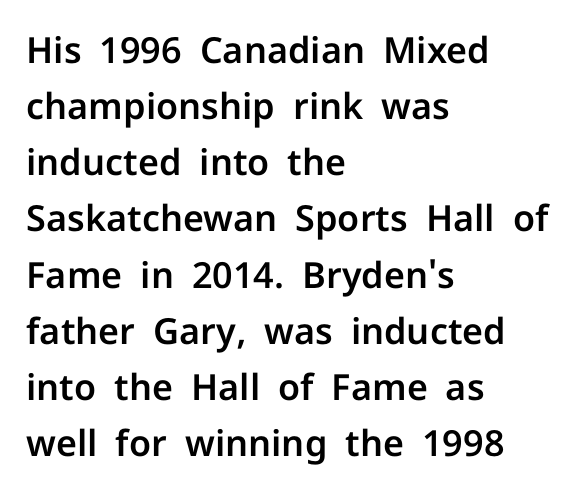
The specimen omits any rule beneath the text block's lines. Standard letterfit; no display-style spreading of the glyphs. Unlike italic type, these characters show no tilt at all. A typesetter would call this proportional, since set widths differ per character. Rows of type keep a routine distance in the vertical direction. Is the block centered? No — it sits flush against the left margin.
